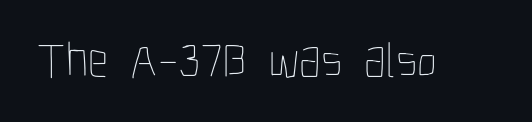
This reads as an unemphasized weight, regular at the heaviest. When letters stand straight like this, we call the style roman or upright. Has an underline been added? It has not. The face used here is proportionally spaced, like ordinary book or web type. Students, note that the glyphs here touch the page at normal intervals.
